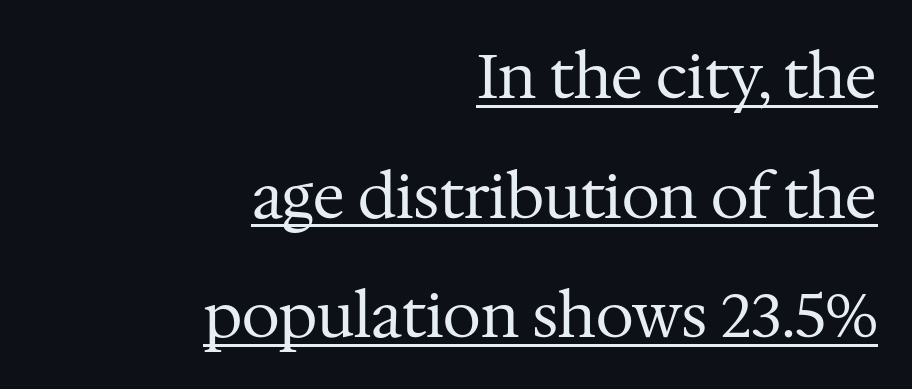
Weight: in the light-to-regular range. The rendering uses the underline text-decoration. The glyphs in this specimen are seriffed. Students, observe: this is what heavily led, spacious text looks like.
